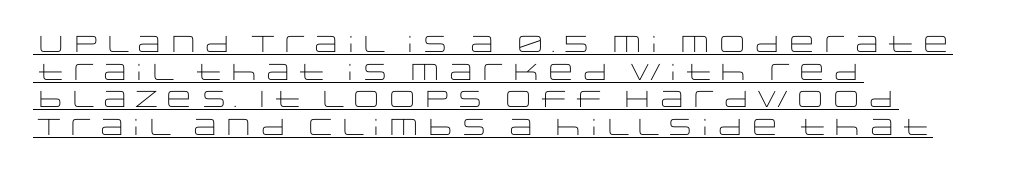
The image shows 23 px text type, upright; set left-aligned, line spacing 1.2x, normal letter spacing, underlined.
